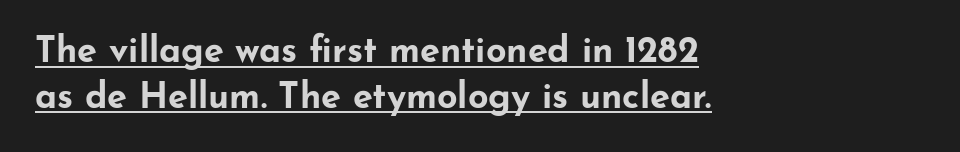
A roman cut, with each character standing at attention. Typographic density is high because the face is bold. Note: no serifs on the glyphs. Characters follow at the spacing the type designer built in. One glance says typical: line gaps are just what's usual. The typesetter has applied underlining to the passage shown.
